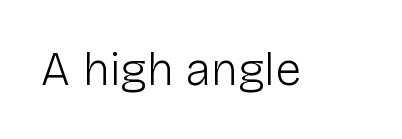
The image shows 47 px light sans-serif type, upright; set normal letter spacing, not underlined; low stroke contrast and a medium x-height.
